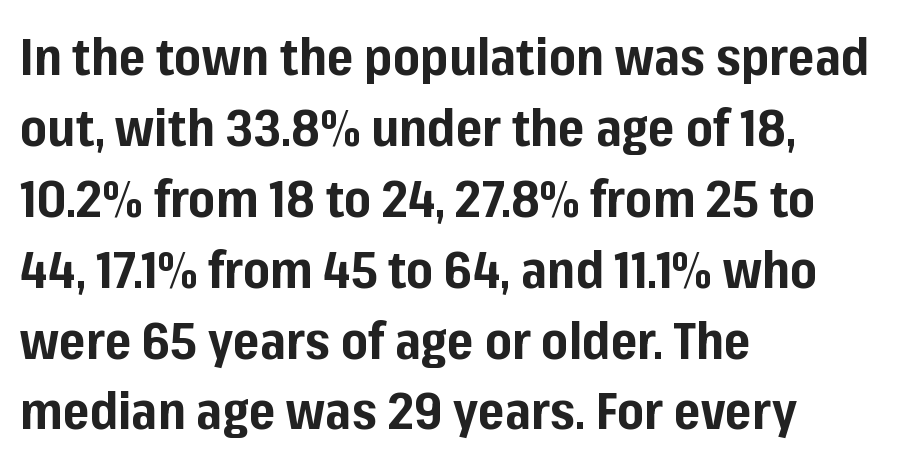
The image shows 51 px bold sans-serif type, upright; set left-aligned, normal line spacing (1.39x), normal letter spacing, not underlined; low stroke contrast and a medium x-height.
